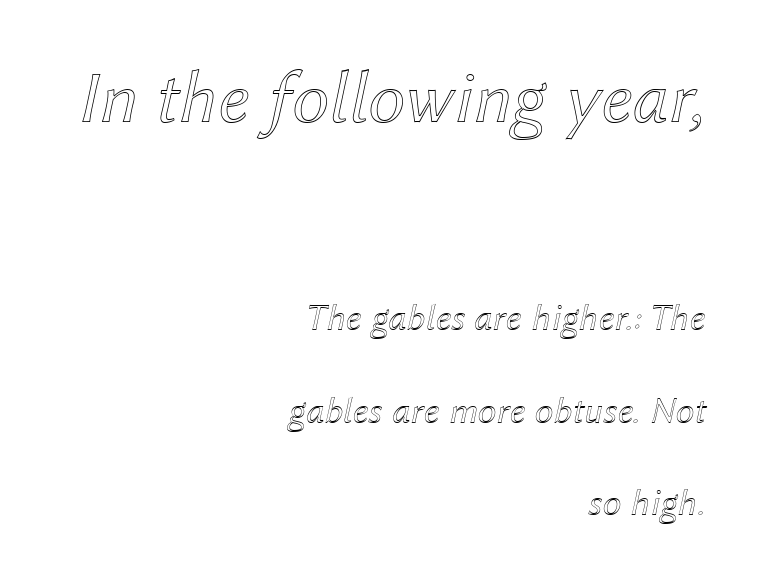
This sample has the flowing, uneven cadence of proportional lettering. Tall strokes in this sample are angled rather than plumb. The passage is arranged like a letterhead date or caption credit — flush right. Any mark beneath the type? The region is blank.
